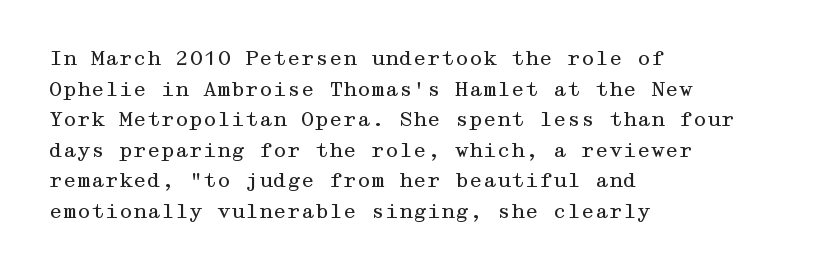
The image shows 20 px text type, upright; set left-aligned, normal line spacing (1.53x), normal letter spacing, not underlined.
